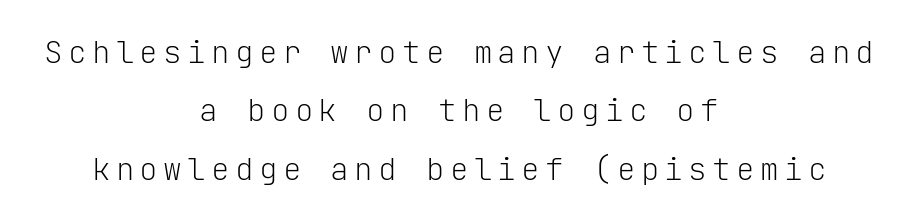
The image shows 31 px light sans-serif type, upright, monospaced; set centered, line spacing 1.88x, not underlined; low stroke contrast and a medium x-height.
